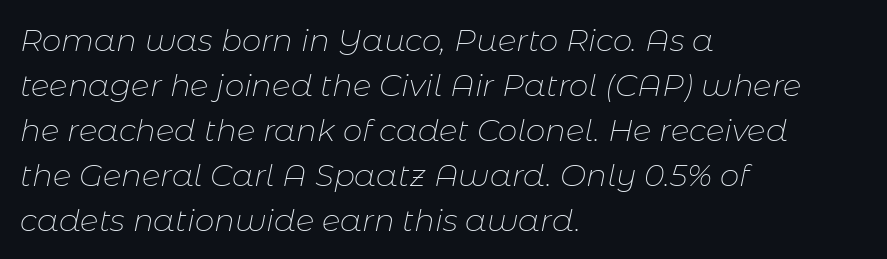
This sample keeps an unexceptional amount of space between lines. A clean baseline with only descenders dipping below it. The face used here is proportionally spaced, like ordinary book or web type. The passage shown has conventional tracking throughout. Teacher's note: observe the even left margin — that is flush-left alignment.
